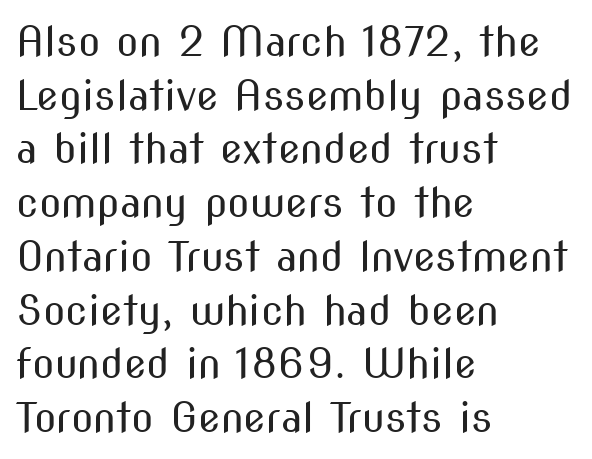
Counters stay open thanks to moderate or lighter strokes. Inter-character spacing is left at the font's built-in metrics. Letters rest on an invisible, unmarked baseline. Spacing verdict: proportional, widths tailored to each character. Nope, no serifs anywhere on these letters. The passage is arranged the way most books set body copy — flush left.
